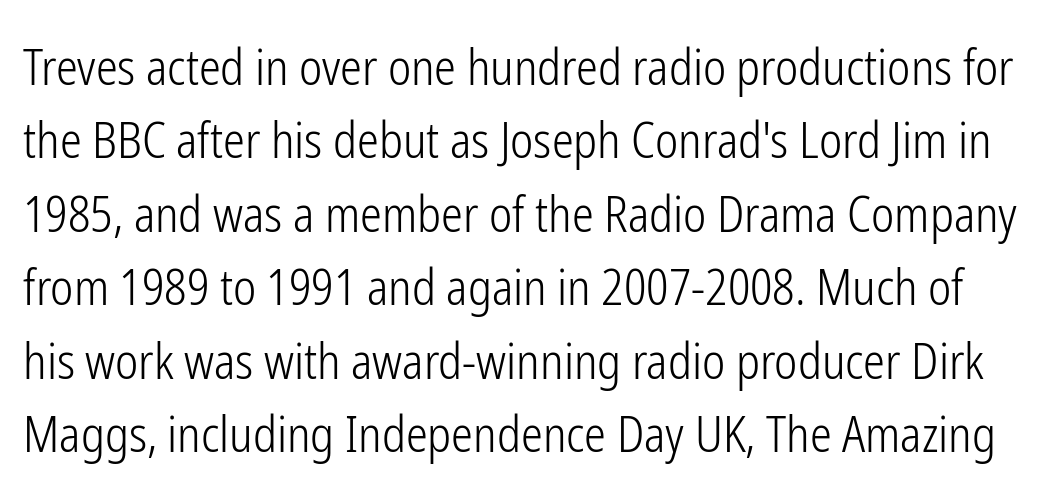
Stroke mass is kept to a normal reading level or below. Standard letterfit; no display-style spreading of the glyphs. Successive baselines arrive at the customary interval. Rule under the text: the space is simply empty. This sample uses an upright cut, with every glyph sitting square on the baseline.
